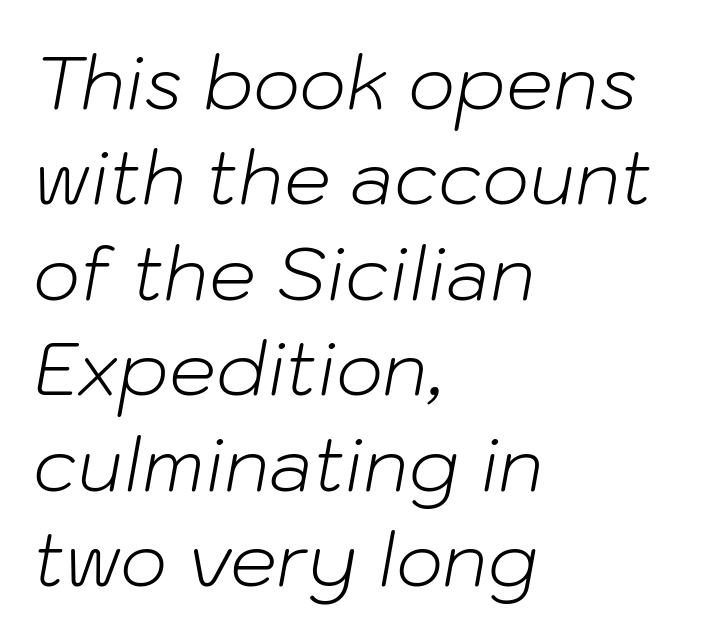
{"italic": "yes", "lean": "right", "slant_degrees": 10, "bold": "no", "weight": "light", "width": "normal", "stroke_contrast": "low", "x_height": "medium", "monospaced": "no", "underline": "no", "align": "left", "line_spacing": "normal", "line_spacing_ratio": 1.29, "letter_spacing": "normal", "letter_spacing_em": 0.0, "glyph_px": 74}
